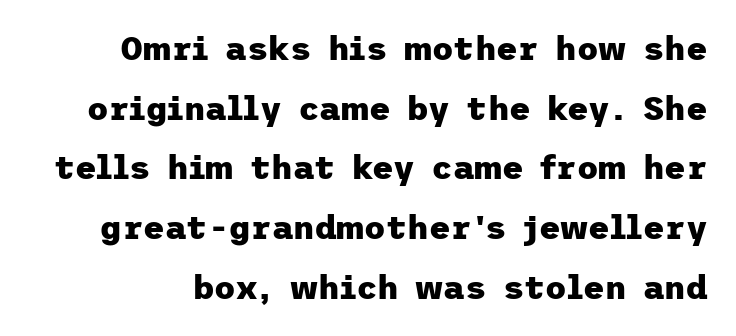
{"serif": "no", "italic": "no", "bold": "yes", "weight": "heavy", "width": "normal", "stroke_contrast": "low", "x_height": "medium", "underline": "no", "line_spacing_ratio": 1.81, "letter_spacing": "normal", "letter_spacing_em": 0.0, "glyph_px": 33}
